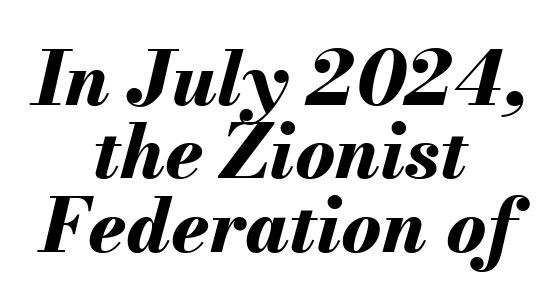
The image shows 75 px bold type, italic (leaning right); set centered, tight line spacing (0.98x), normal letter spacing, not underlined; medium stroke contrast and a small x-height.
